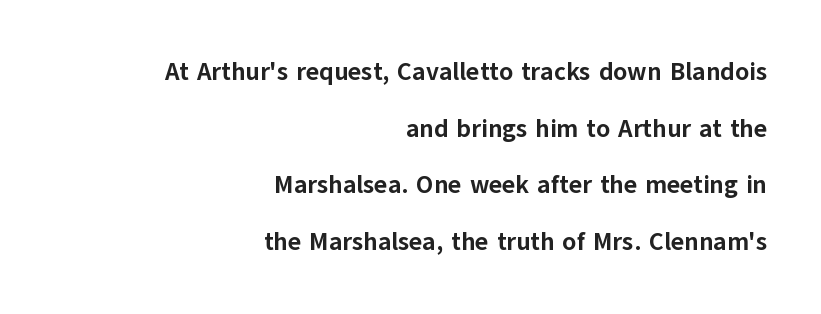
{"italic": "no", "bold": "yes", "underline": "no", "align": "right", "line_spacing": "loose", "line_spacing_ratio": 2.27, "letter_spacing": "normal", "letter_spacing_em": 0.0, "glyph_px": 25}
